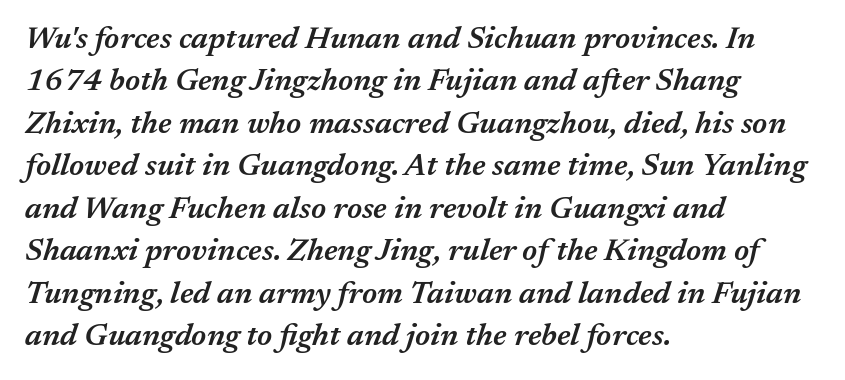
The image shows 31 px semibold type, italic (leaning right); set left-aligned, normal line spacing (1.37x), normal letter spacing, not underlined; medium stroke contrast and a medium x-height.
